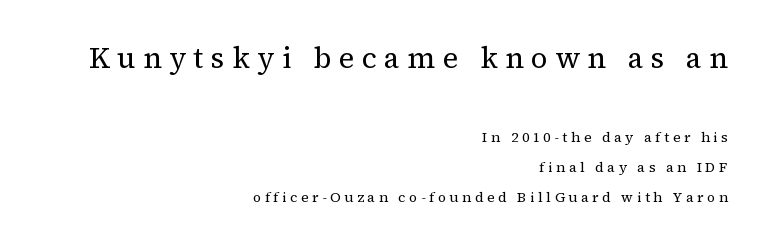
Q: Is the text bold? A: No.
Q: Is the text italic (slanted)? A: No, it is upright.
Q: Is the typeface a serif or a sans-serif typeface? A: Serif.
Q: Is the text underlined? A: No.
Q: How is the paragraph aligned? A: Right-aligned.
Q: Is the spacing between letters normal or unusually wide? A: Unusually wide.
Q: Is the spacing between lines tight, normal or loose? A: Loose.
Q: Which block of text is set in a larger size, the first (top) or the second (bottom)? A: The first (top) one.
Q: Width (condensed, normal, or wide)? A: Normal.
Q: Stroke contrast? A: Medium.
Q: x-height? A: Medium.
Q: Monospaced? A: No.
